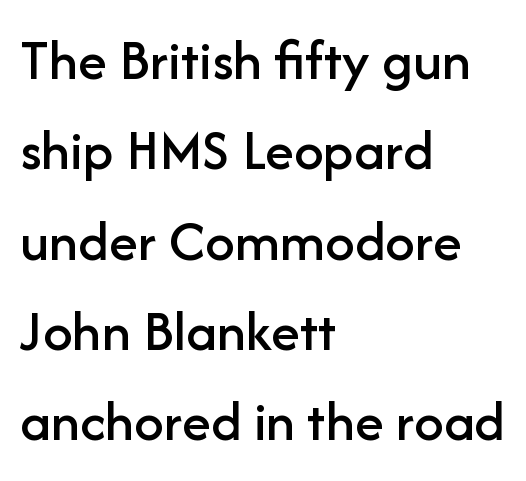
{"serif": "no", "italic": "no", "width": "normal", "stroke_contrast": "low", "x_height": "medium", "monospaced": "no", "underline": "no", "align": "left", "line_spacing": "normal", "line_spacing_ratio": 1.53, "letter_spacing": "normal", "letter_spacing_em": 0.0, "glyph_px": 59}
